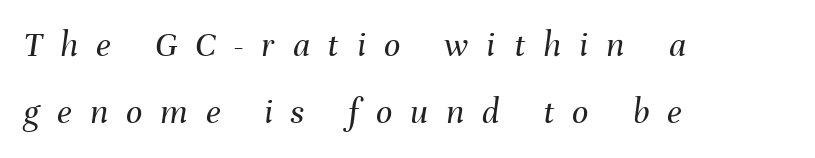
The image shows 36 px regular-weight type, italic (leaning right); set left-aligned, line spacing 1.87x, unusually wide letter spacing (+0.5 em), not underlined; medium stroke contrast and a medium x-height.
